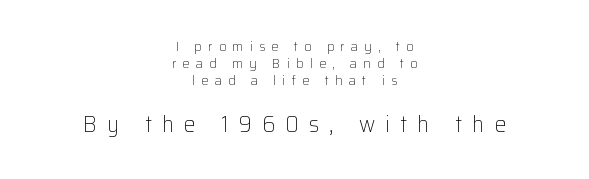
The letterforms stand isolated, each surrounded by extra space. Underline: absent. Nothing heavy about these letters — not bold at all. When letters stand straight like this, we call the style roman or upright. The passage is arranged like a title page — every line centered.
